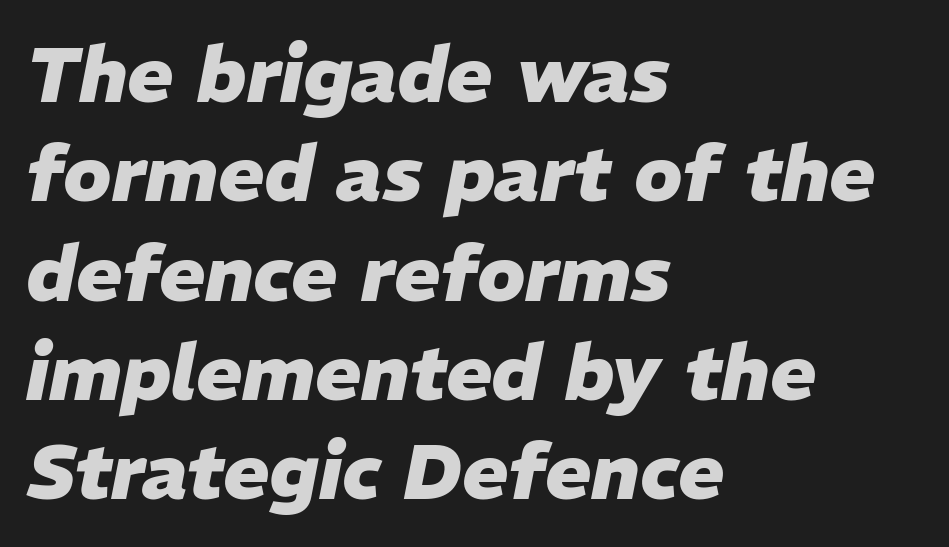
Q: Is the text bold? A: Yes.
Q: Is the text italic (slanted)? A: Yes, it leans right by about 11 degrees.
Q: Is the text underlined? A: No.
Q: How is the paragraph aligned? A: Left-aligned.
Q: Is the spacing between letters normal or unusually wide? A: Normal.
Q: Is the spacing between lines tight, normal or loose? A: Normal.
Q: Width (condensed, normal, or wide)? A: Normal.
Q: Stroke contrast? A: Low.
Q: x-height? A: Medium.
Q: Monospaced? A: No.
